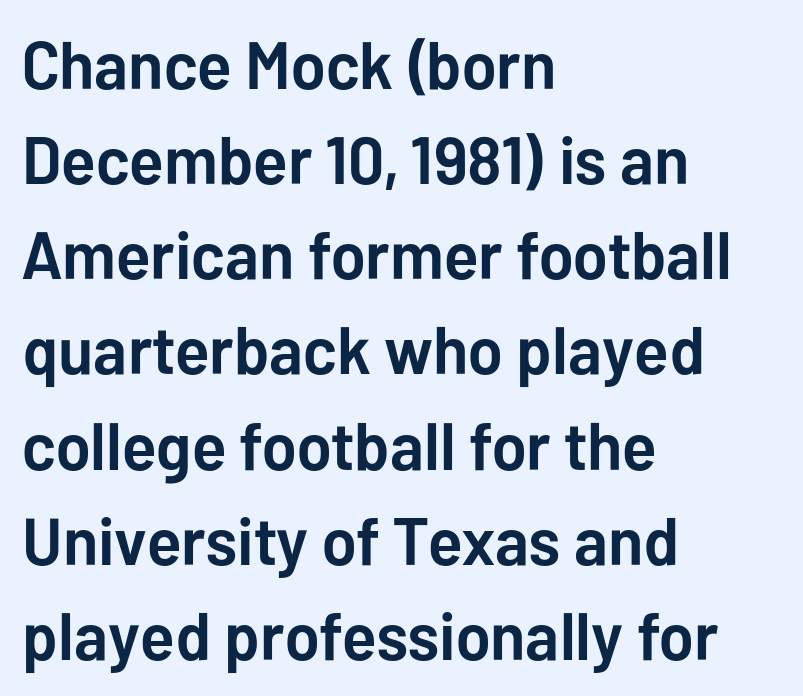
It's the straight-up-and-down kind of type. This sample has the flowing, uneven cadence of proportional lettering. The passage is arranged the way most books set body copy — flush left. Clear beneath every line of the passage. This is heavy type, rendered in bold. Inter-character spacing is left at the font's built-in metrics.
